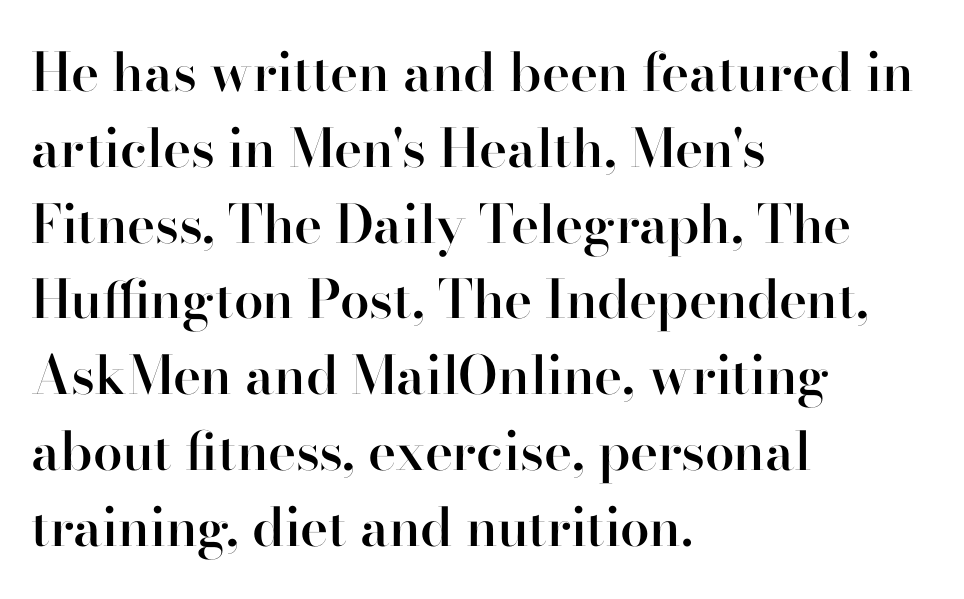
The image shows 53 px semibold serif type, upright; set left-aligned, normal line spacing (1.43x), normal letter spacing, not underlined; high stroke contrast and a small x-height.
